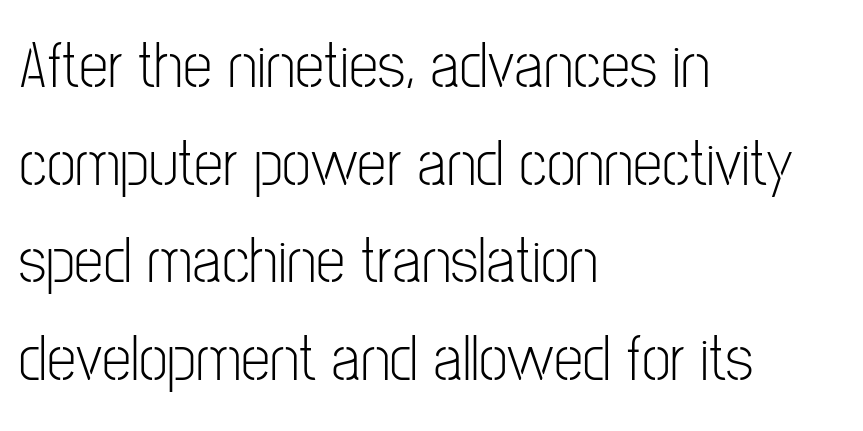
The image shows 66 px light, condensed sans-serif type, upright; set left-aligned, normal line spacing (1.48x), normal letter spacing, not underlined; low stroke contrast and a medium x-height.
